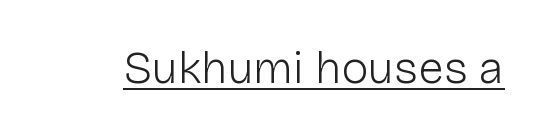
Is the stroke heavy? The answer is a plain regular-or-lighter. Note: no serifs on the glyphs. Every character sits straight up, as roman type does. You could not count columns in this text — the font is proportionally spaced. Every word sits above its own underline. The letters sit at their default tracking, neither squeezed nor spread.
